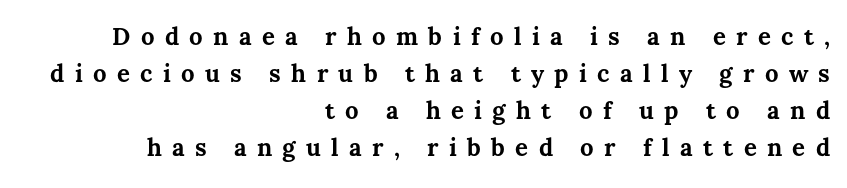
Where is the straight margin? On the right. The glyphs have the mass of a bold cut. The letters stand straight up with perfectly vertical stems. Any mark beneath the type? The region is blank. There is plenty of visible air inserted between adjacent glyphs. The space between consecutive lines is moderate.
